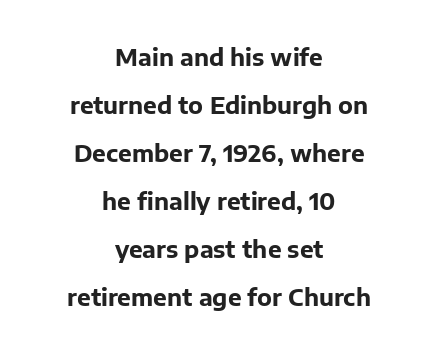
The image shows 23 px bold type, upright; set centered, loose line spacing (2.09x), normal letter spacing, not underlined.
